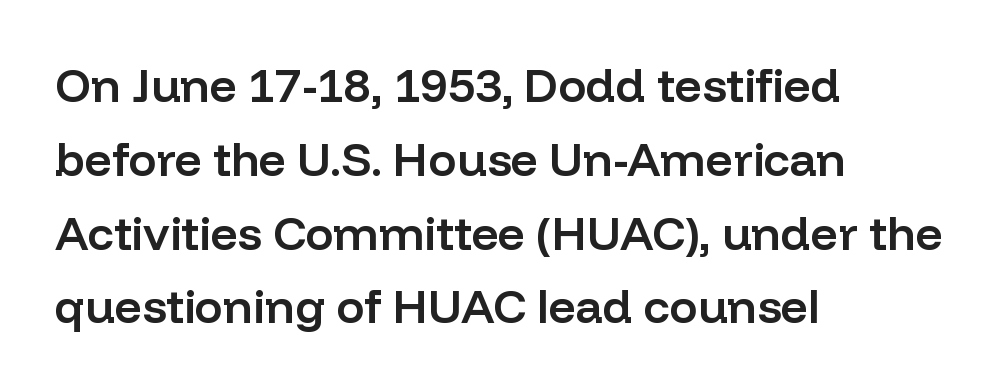
{"serif": "no", "italic": "no", "bold": "semi", "weight": "semibold", "width": "normal", "stroke_contrast": "low", "x_height": "medium", "monospaced": "no", "underline": "no", "align": "left", "line_spacing": "normal", "line_spacing_ratio": 1.57, "letter_spacing": "normal", "letter_spacing_em": 0.0, "glyph_px": 47}
